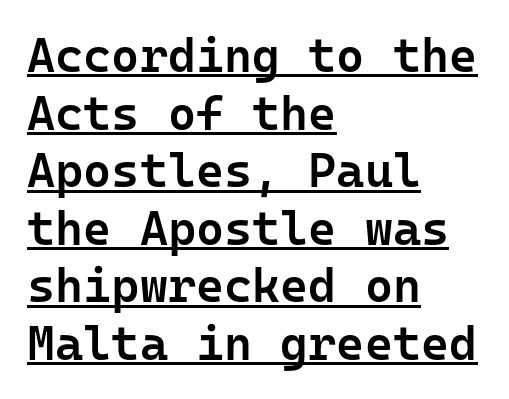
Q: Is the text bold? A: Semi-bold.
Q: Is the text italic (slanted)? A: No, it is upright.
Q: Is the typeface a serif or a sans-serif typeface? A: Sans-serif.
Q: Is the text underlined? A: Yes.
Q: How is the paragraph aligned? A: Left-aligned.
Q: Is the spacing between letters normal or unusually wide? A: Normal.
Q: Width (condensed, normal, or wide)? A: Normal.
Q: Stroke contrast? A: Low.
Q: x-height? A: Medium.
Q: Monospaced? A: Yes.
